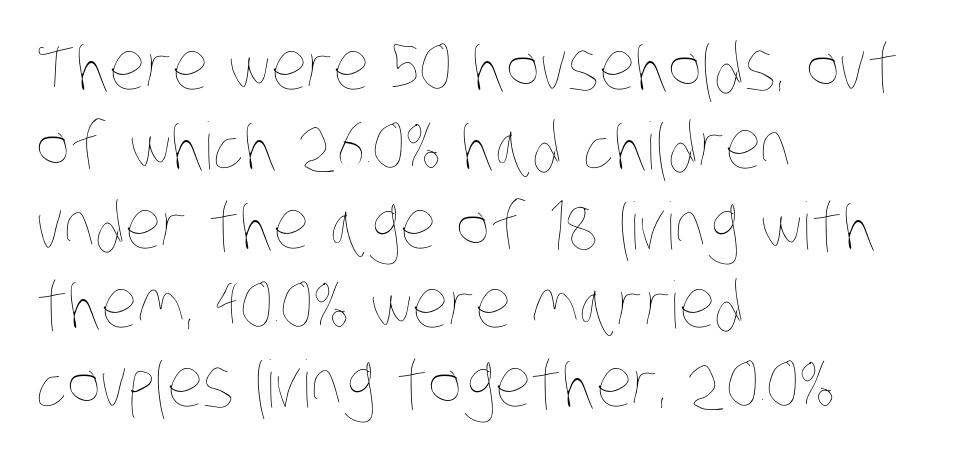
The image shows 65 px thin, condensed type; set left-aligned, line spacing 1.22x, normal letter spacing, not underlined; low stroke contrast and a large x-height.
